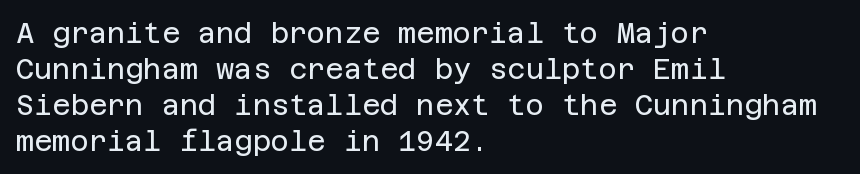
The tracking reads as untouched default to a designer's eye. Nobody drew a line under any word here. Are there feet on the stems? There aren't — it's a sans. Ink coverage per letter is moderate at most.
